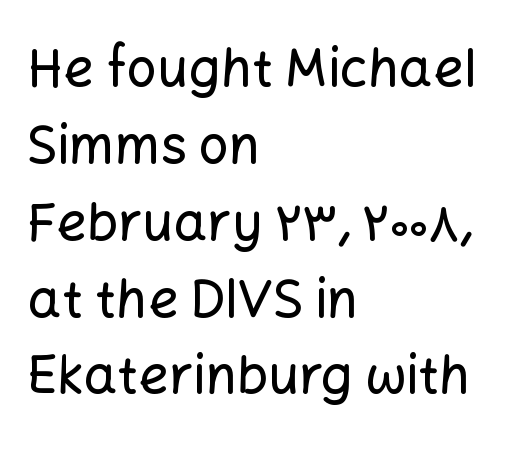
Q: Is the text italic (slanted)? A: No, it is upright.
Q: Is the typeface a serif or a sans-serif typeface? A: Sans-serif.
Q: Is the text underlined? A: No.
Q: How is the paragraph aligned? A: Left-aligned.
Q: Is the spacing between letters normal or unusually wide? A: Normal.
Q: Is the spacing between lines tight, normal or loose? A: Normal.
Q: Width (condensed, normal, or wide)? A: Normal.
Q: Stroke contrast? A: Low.
Q: x-height? A: Medium.
Q: Monospaced? A: No.
